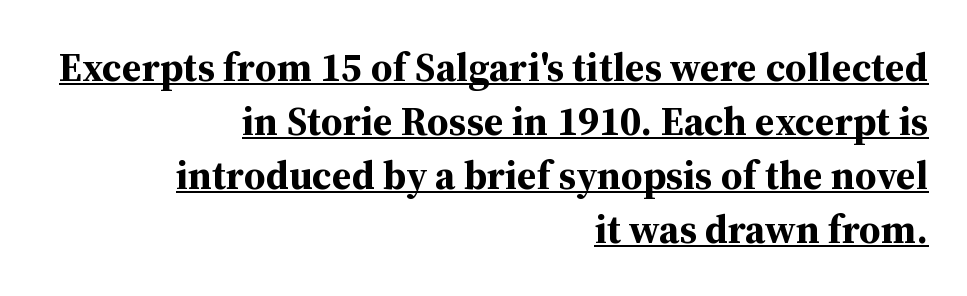
{"serif": "yes", "italic": "no", "bold": "yes", "weight": "bold", "width": "normal", "stroke_contrast": "medium", "x_height": "medium", "monospaced": "no", "underline": "yes", "align": "right", "line_spacing": "normal", "line_spacing_ratio": 1.35, "letter_spacing": "normal", "letter_spacing_em": 0.0, "glyph_px": 40}
